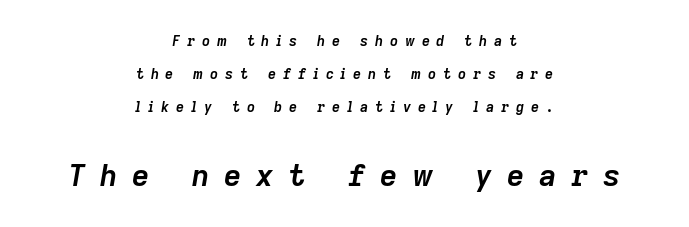
{"italic": "yes", "lean": "right", "slant_degrees": 9, "bold": "yes", "weight": "semibold", "width": "normal", "stroke_contrast": "low", "x_height": "medium", "monospaced": "no", "underline": "no", "align": "center", "line_spacing": "loose", "line_spacing_ratio": 2.37, "letter_spacing": "wide", "letter_spacing_em": 0.49, "larger_block": "second", "size_ratio": 2.14, "glyph_px": 30}
